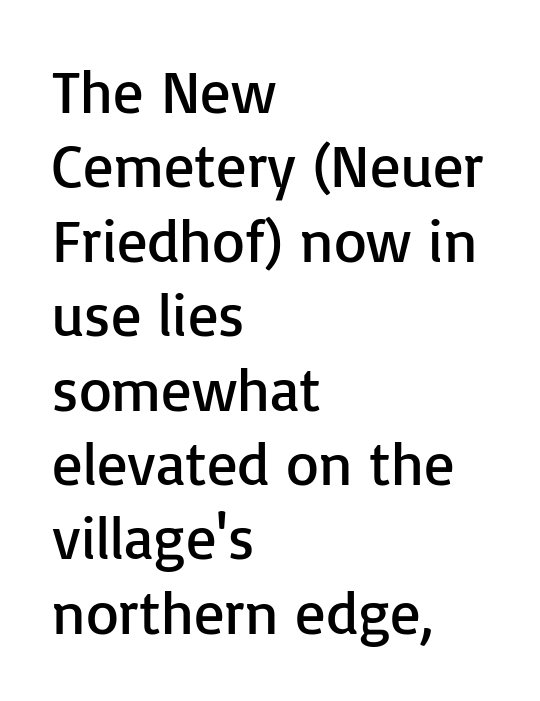
The image shows 60 px regular-weight sans-serif type, upright; set left-aligned, line spacing 1.24x, normal letter spacing, not underlined; low stroke contrast and a medium x-height.
